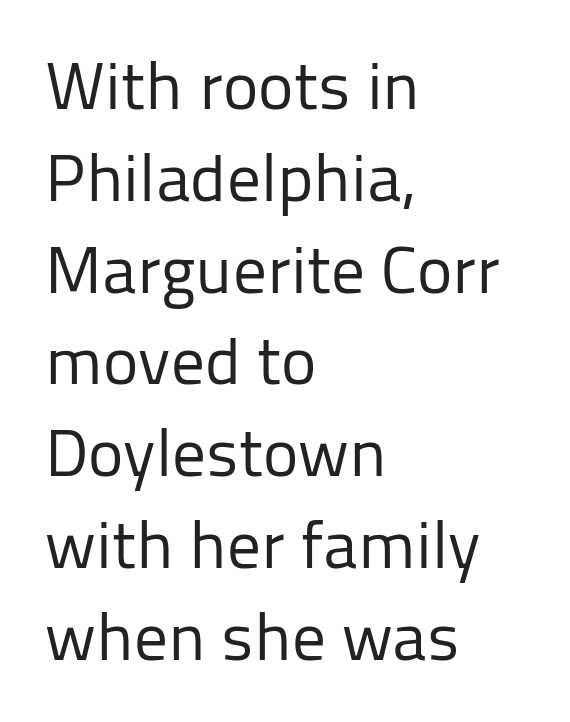
The image shows 67 px regular-weight sans-serif type, upright; set left-aligned, normal line spacing (1.37x), normal letter spacing, not underlined; low stroke contrast and a medium x-height.
